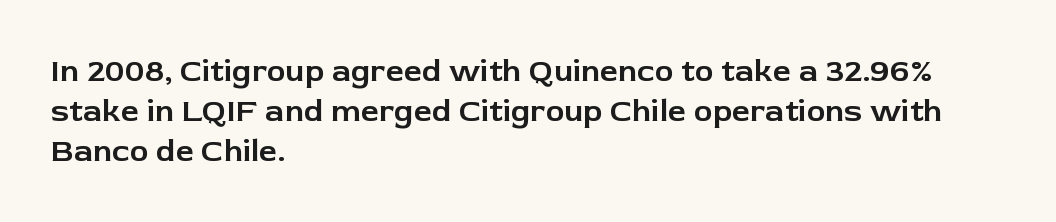
The image shows 32 px sans-serif type, upright; set left-aligned, normal line spacing (1.25x), normal letter spacing, not underlined; low stroke contrast and a medium x-height.
